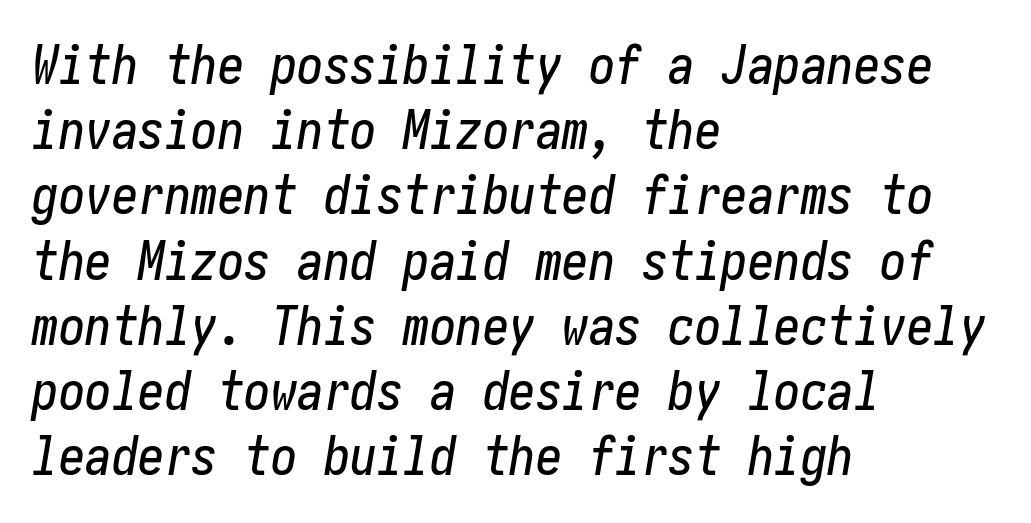
The image shows 53 px condensed type, italic (leaning right); set left-aligned, line spacing 1.23x, normal letter spacing, not underlined; low stroke contrast and a medium x-height.
